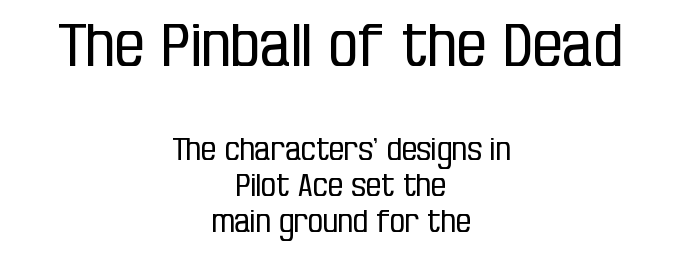
What stands out about the letter spacing? Nothing — it is the standard amount. These two chunks differ in scale, with the top chunk taking the larger measure. Plain, unruled lines of type. The paragraph has two soft edges and a firm central axis. Looks like regular typesetting: each glyph gets only the width it needs.
